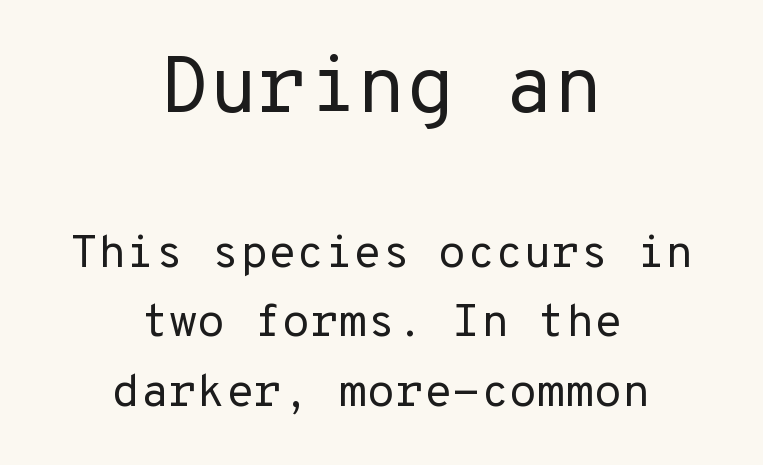
Compared with typical body copy, the letter spacing here is the same. Decoration check: the copy has no underline. Is this a heavy cut? Hardly; it is regular or lighter. In terms of letterform style, serifs are entirely absent. Here the first block reads like a headline and the second like body copy. The font's upright variant was chosen for this text.
